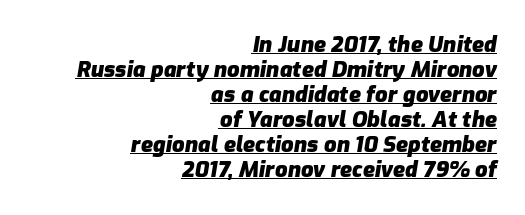
Q: Is the text bold? A: Yes.
Q: Is the text italic (slanted)? A: Yes, it leans right by about 9 degrees.
Q: Is the text underlined? A: Yes.
Q: How is the paragraph aligned? A: Right-aligned.
Q: Is the spacing between letters normal or unusually wide? A: Normal.
Q: Is the spacing between lines tight, normal or loose? A: Tight.
